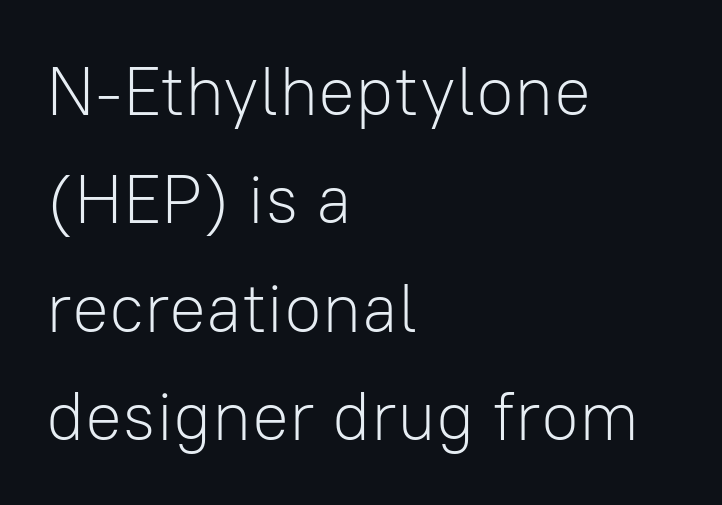
{"serif": "no", "italic": "no", "bold": "no", "weight": "light", "width": "normal", "stroke_contrast": "low", "x_height": "medium", "monospaced": "no", "underline": "no", "align": "left", "line_spacing": "normal", "line_spacing_ratio": 1.57, "letter_spacing": "normal", "letter_spacing_em": 0.0, "glyph_px": 69}
